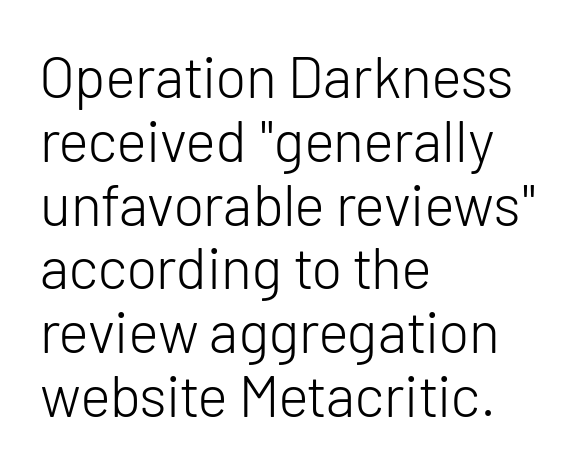
The image shows 58 px light sans-serif type, upright; set left-aligned, tight line spacing (1.1x), normal letter spacing, not underlined; low stroke contrast and a medium x-height.
